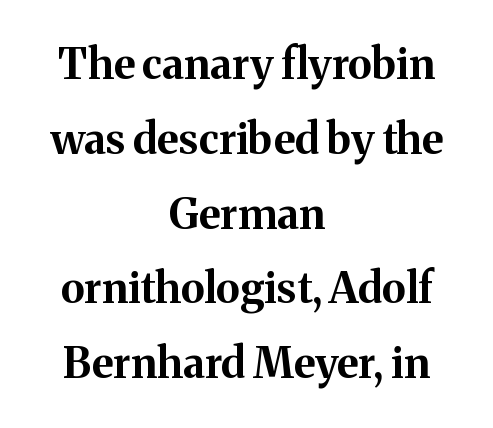
{"serif": "yes", "italic": "no", "bold": "yes", "weight": "bold", "width": "normal", "stroke_contrast": "medium", "x_height": "medium", "monospaced": "no", "underline": "no", "align": "center", "line_spacing_ratio": 1.78, "letter_spacing": "normal", "letter_spacing_em": 0.0, "glyph_px": 42}
